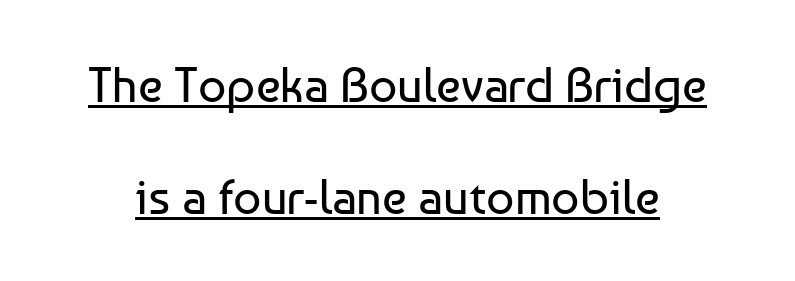
Q: Is the text bold? A: No.
Q: Is the text italic (slanted)? A: No, it is upright.
Q: Is the typeface a serif or a sans-serif typeface? A: Sans-serif.
Q: Is the text underlined? A: Yes.
Q: Is the spacing between letters normal or unusually wide? A: Normal.
Q: Is the spacing between lines tight, normal or loose? A: Loose.
Q: Width (condensed, normal, or wide)? A: Normal.
Q: Stroke contrast? A: Low.
Q: x-height? A: Medium.
Q: Monospaced? A: No.
